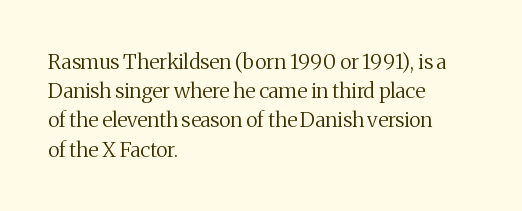
{"italic": "no", "bold": "no", "underline": "no", "align": "left", "line_spacing": "normal", "line_spacing_ratio": 1.39, "letter_spacing": "normal", "letter_spacing_em": 0.0, "glyph_px": 21}
